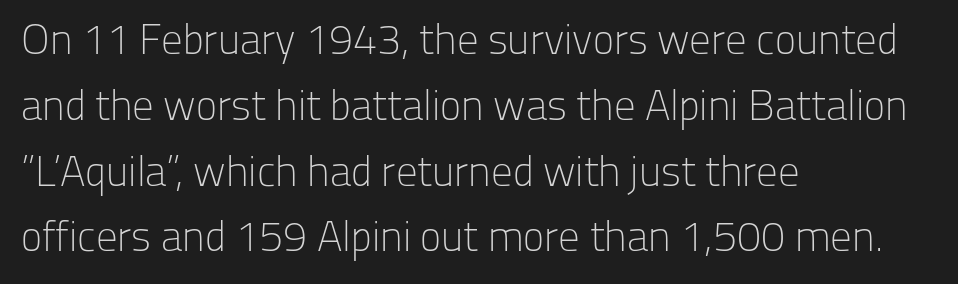
{"serif": "no", "italic": "no", "bold": "no", "weight": "light", "width": "normal", "stroke_contrast": "low", "x_height": "medium", "monospaced": "no", "underline": "no", "align": "left", "line_spacing": "normal", "line_spacing_ratio": 1.53, "letter_spacing": "normal", "letter_spacing_em": 0.0, "glyph_px": 43}
